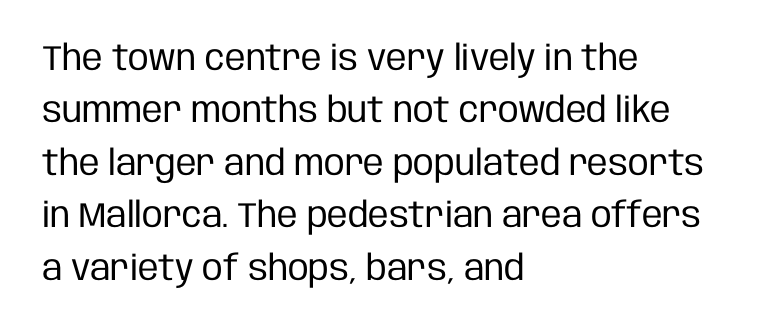
All the whitespace from short lines collects on the right. The rows are spaced the way most documents space them. Unbolded letterforms with no extra heft. Characters follow at the spacing the type designer built in. This rendering features lettering with no underline. Italic: no, the glyphs are upright roman.
